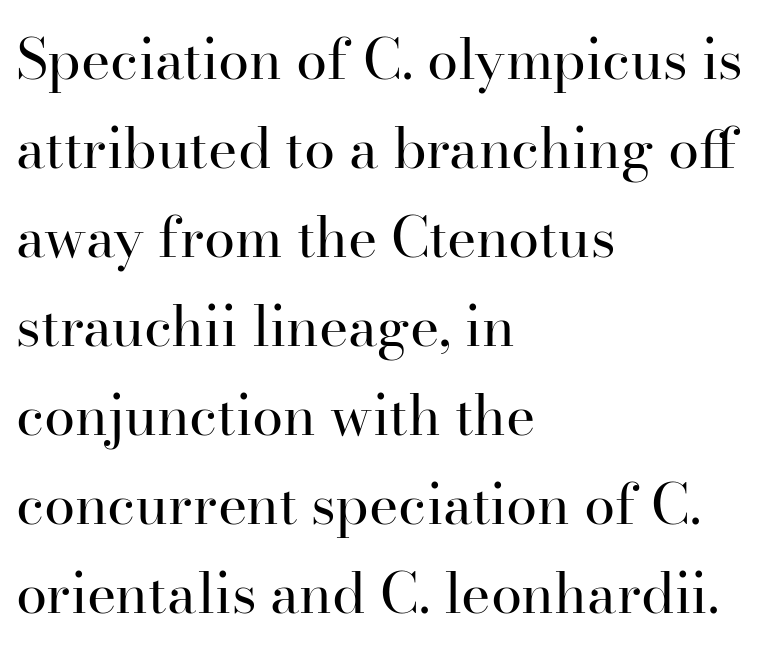
Is this a fixed-width face? No — the glyphs have proportional, varying widths. The letters look calm and open, with moderate or lighter stems. Is this a sans? No — the strokes have serifs. Rows of type keep a routine distance in the vertical direction. Anything drawn beneath the words? Only blank space. Does the lettering tilt? It doesn't — this is upright.
